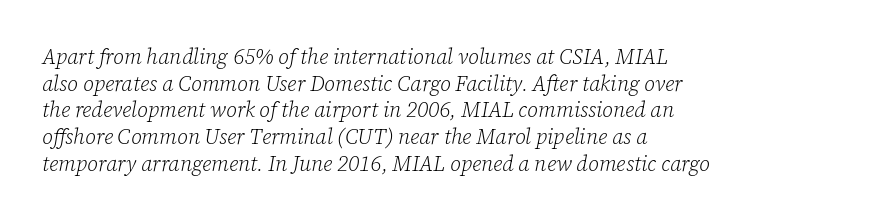
{"italic": "yes", "lean": "right", "slant_degrees": 12, "bold": "no", "underline": "no", "align": "left", "line_spacing": "normal", "line_spacing_ratio": 1.27, "letter_spacing": "normal", "letter_spacing_em": 0.0, "glyph_px": 21}
